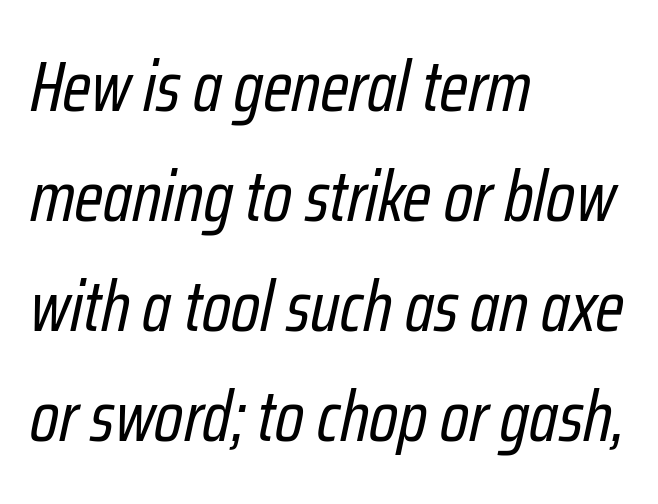
{"italic": "yes", "lean": "right", "slant_degrees": 12, "bold": "no", "weight": "regular", "width": "condensed", "stroke_contrast": "low", "x_height": "medium", "monospaced": "no", "underline": "no", "align": "left", "line_spacing": "normal", "line_spacing_ratio": 1.55, "letter_spacing": "normal", "letter_spacing_em": 0.0, "glyph_px": 71}
